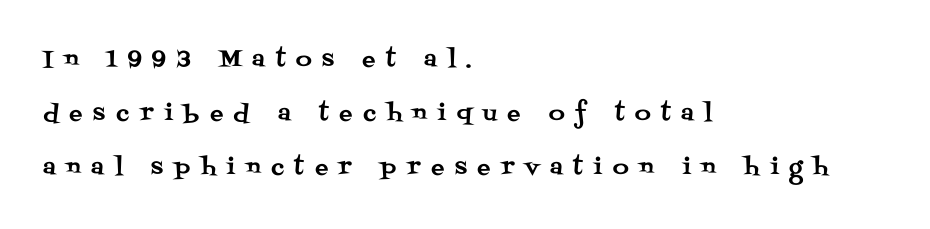
The image shows 22 px text type, upright; set left-aligned, loose line spacing (2.46x), unusually wide letter spacing (+0.49 em), not underlined.
